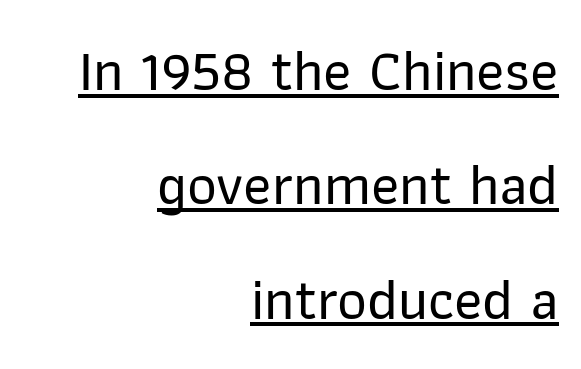
Q: Is the text italic (slanted)? A: No, it is upright.
Q: Is the typeface a serif or a sans-serif typeface? A: Sans-serif.
Q: Is the text underlined? A: Yes.
Q: How is the paragraph aligned? A: Right-aligned.
Q: Is the spacing between letters normal or unusually wide? A: Normal.
Q: Is the spacing between lines tight, normal or loose? A: Loose.
Q: Width (condensed, normal, or wide)? A: Normal.
Q: Stroke contrast? A: Low.
Q: x-height? A: Medium.
Q: Monospaced? A: No.
